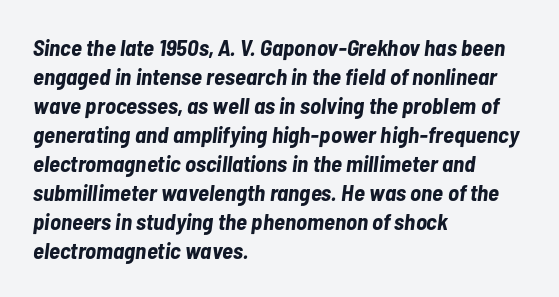
The image shows 23 px bold type, italic (leaning right); set left-aligned, normal line spacing (1.26x), normal letter spacing, not underlined.
